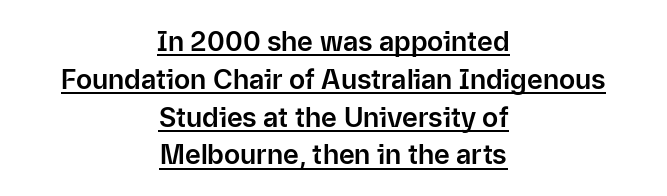
The image shows 27 px text type, upright; set centered, normal line spacing (1.4x), normal letter spacing, underlined.
